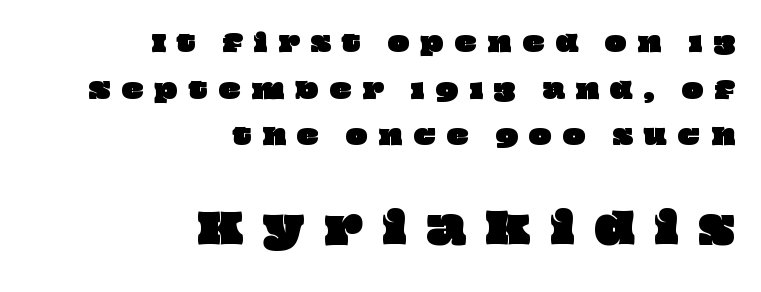
The image shows 41 px wide type; set right-aligned, loose line spacing (2.03x), unusually wide letter spacing (+0.48 em), not underlined; the second (bottom) block is 1.78x larger; low stroke contrast and a large x-height.
